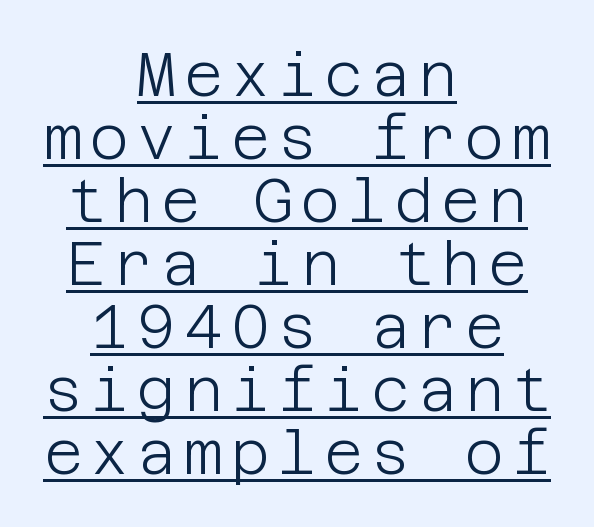
Q: Is the text bold? A: No.
Q: Is the text italic (slanted)? A: No, it is upright.
Q: Is the typeface a serif or a sans-serif typeface? A: Sans-serif.
Q: Is the text underlined? A: Yes.
Q: How is the paragraph aligned? A: Centered.
Q: Is the spacing between lines tight, normal or loose? A: Tight.
Q: Width (condensed, normal, or wide)? A: Normal.
Q: Stroke contrast? A: Low.
Q: x-height? A: Large.
